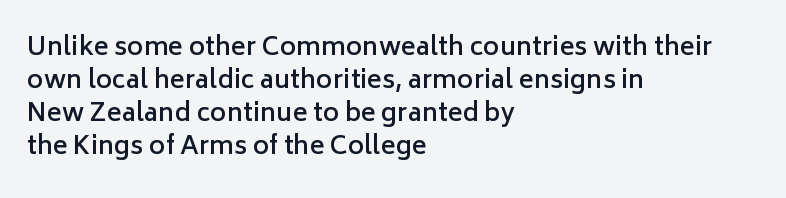
The image shows 25 px text type, upright; set left-aligned, normal line spacing (1.32x), normal letter spacing, not underlined.
